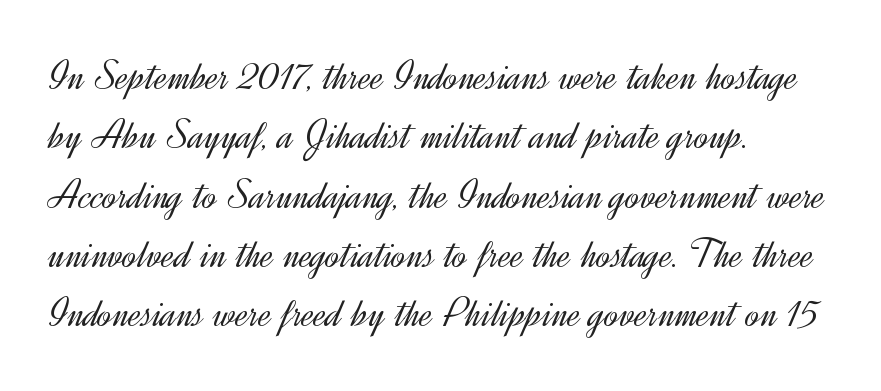
{"serif": "no", "bold": "no", "weight": "light", "width": "normal", "x_height": "small", "monospaced": "no", "underline": "no", "align": "left", "line_spacing": "normal", "line_spacing_ratio": 1.38, "letter_spacing": "normal", "letter_spacing_em": 0.0, "glyph_px": 43}
